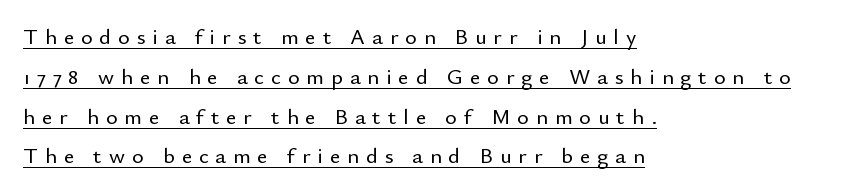
{"italic": "no", "underline": "yes", "align": "left", "line_spacing_ratio": 1.81, "letter_spacing": "wide", "letter_spacing_em": 0.32, "glyph_px": 22}
